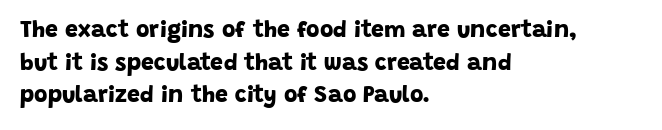
Q: Is the text bold? A: Yes.
Q: Is the text underlined? A: No.
Q: How is the paragraph aligned? A: Left-aligned.
Q: Is the spacing between letters normal or unusually wide? A: Normal.
Q: Is the spacing between lines tight, normal or loose? A: Normal.
